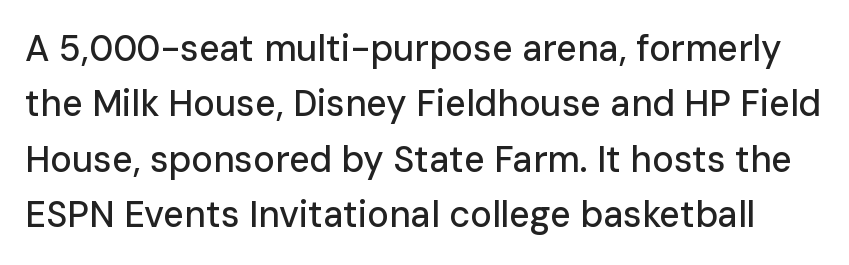
The line texture is even and compact thanks to regular tracking. The specimen omits any rule beneath the text block's lines. If you measured baseline to baseline, you'd find a middling distance. Note the varied advance widths — an 'i' is clearly narrower than an 'm'. The axis of the letterforms is exactly vertical.
